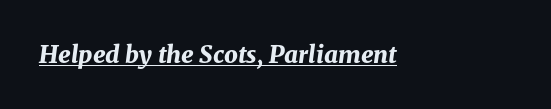
Q: Is the text bold? A: Yes.
Q: Is the text italic (slanted)? A: Yes, it leans right by about 8 degrees.
Q: Is the text underlined? A: Yes.
Q: Is the spacing between letters normal or unusually wide? A: Normal.
